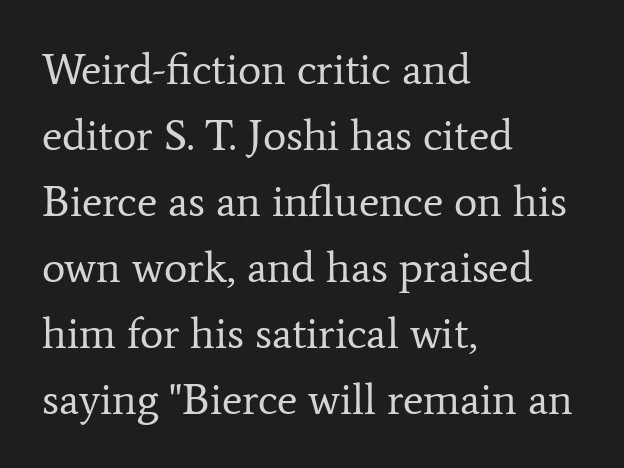
Notice how the stems are strictly vertical — no italics here. Note: serifs present on the glyphs. The type is set solid horizontally, with unmodified tracking. The letters advance in unequal steps, a hallmark of proportional type. These lines sit exactly where default settings would place them.
